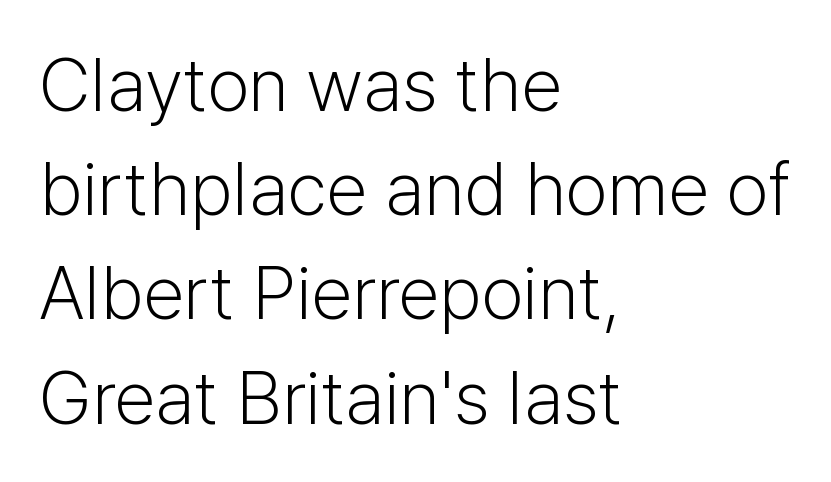
{"serif": "no", "italic": "no", "bold": "no", "weight": "light", "width": "normal", "stroke_contrast": "low", "x_height": "medium", "monospaced": "no", "underline": "no", "align": "left", "line_spacing": "normal", "line_spacing_ratio": 1.39, "letter_spacing": "normal", "letter_spacing_em": 0.0, "glyph_px": 75}
